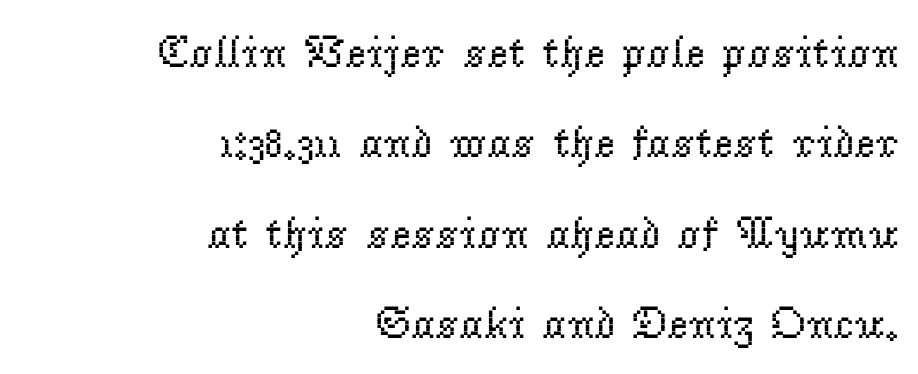
{"serif": "yes", "italic": "no", "bold": "no", "weight": "regular", "width": "normal", "stroke_contrast": "low", "x_height": "small", "monospaced": "no", "underline": "no", "align": "right", "line_spacing": "loose", "line_spacing_ratio": 2.01, "letter_spacing": "normal", "letter_spacing_em": 0.0, "glyph_px": 45}
